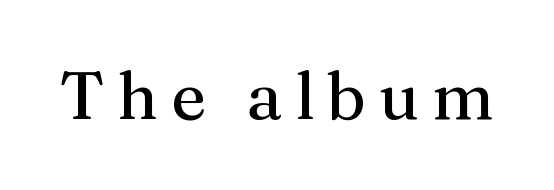
The image shows 67 px regular-weight serif type, upright; set not underlined; medium stroke contrast and a medium x-height.
